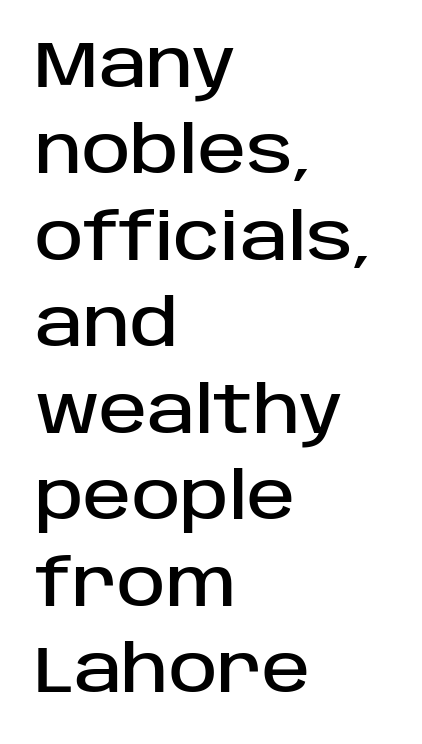
The image shows 65 px sans-serif type, upright; set left-aligned, normal line spacing (1.33x), normal letter spacing, not underlined; low stroke contrast and a large x-height.
